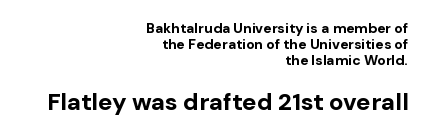
{"italic": "no", "bold": "yes", "underline": "no", "align": "right", "line_spacing": "tight", "line_spacing_ratio": 1.14, "letter_spacing": "normal", "letter_spacing_em": 0.0, "larger_block": "second", "size_ratio": 1.71, "glyph_px": 24}
